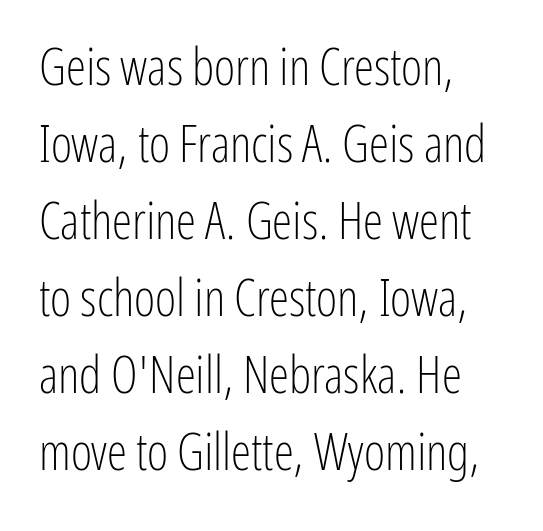
Q: Is the text bold? A: No.
Q: Is the text italic (slanted)? A: No, it is upright.
Q: Is the typeface a serif or a sans-serif typeface? A: Sans-serif.
Q: Is the text underlined? A: No.
Q: How is the paragraph aligned? A: Left-aligned.
Q: Is the spacing between letters normal or unusually wide? A: Normal.
Q: Is the spacing between lines tight, normal or loose? A: Normal.
Q: Width (condensed, normal, or wide)? A: Condensed.
Q: Stroke contrast? A: Low.
Q: x-height? A: Medium.
Q: Monospaced? A: No.
